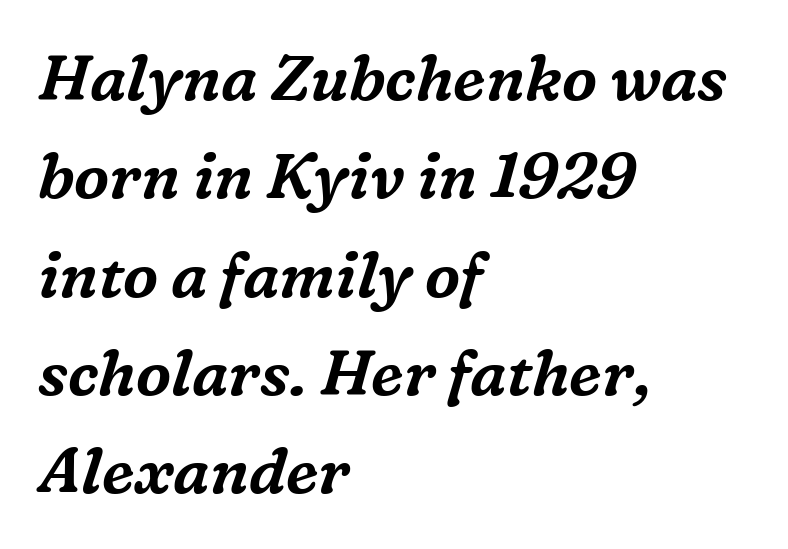
{"serif": "yes", "italic": "yes", "lean": "right", "slant_degrees": 16, "width": "normal", "stroke_contrast": "medium", "x_height": "medium", "monospaced": "no", "underline": "no", "align": "left", "line_spacing": "normal", "line_spacing_ratio": 1.56, "letter_spacing": "normal", "letter_spacing_em": 0.0, "glyph_px": 63}
